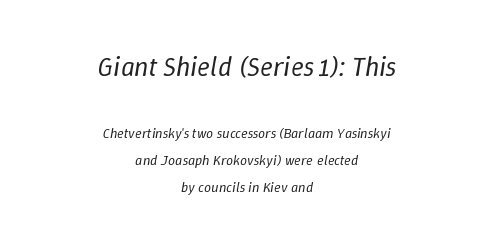
Q: Is the text bold? A: No.
Q: Is the text italic (slanted)? A: Yes, it leans right by about 9 degrees.
Q: Is the text underlined? A: No.
Q: How is the paragraph aligned? A: Centered.
Q: Is the spacing between letters normal or unusually wide? A: Normal.
Q: Is the spacing between lines tight, normal or loose? A: Loose.
Q: Which block of text is set in a larger size, the first (top) or the second (bottom)? A: The first (top) one.
